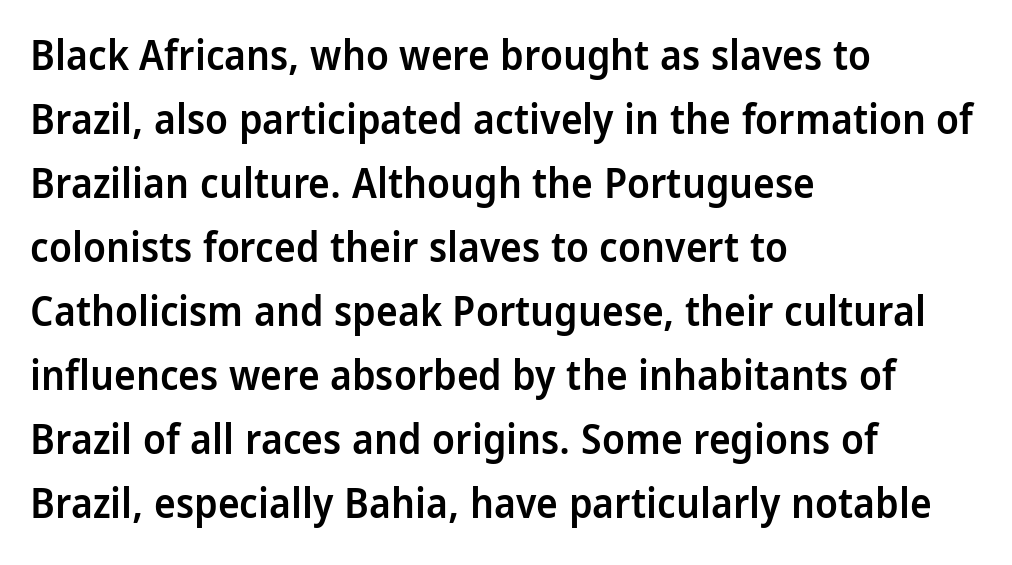
Ordinary non-slanted type is in use. There is no visible air inserted between adjacent glyphs. The glyphs in this specimen are sans serif. Character widths vary here, with narrow letters taking less room than wide ones.
